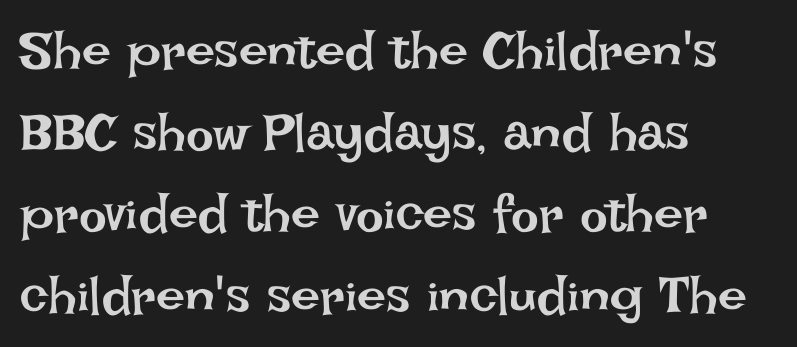
The image shows 52 px regular-weight type, upright; set left-aligned, normal line spacing (1.57x), normal letter spacing, not underlined; low stroke contrast and a large x-height.
